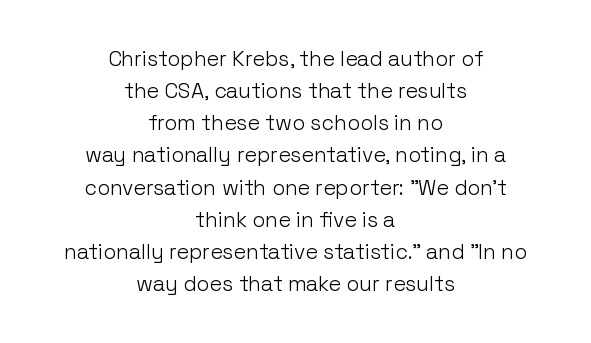
Q: Is the text bold? A: No.
Q: Is the text italic (slanted)? A: No, it is upright.
Q: Is the text underlined? A: No.
Q: How is the paragraph aligned? A: Centered.
Q: Is the spacing between letters normal or unusually wide? A: Normal.
Q: Is the spacing between lines tight, normal or loose? A: Normal.
